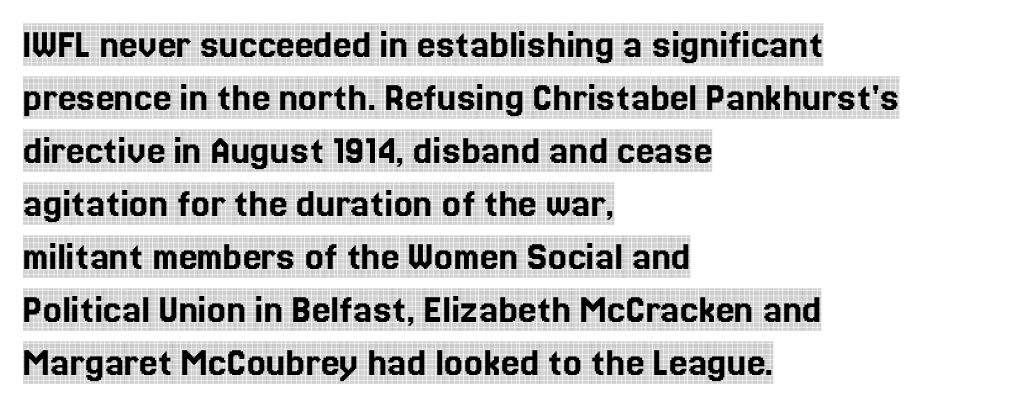
The image shows 42 px condensed serif type, upright; set left-aligned, normal line spacing (1.26x), normal letter spacing, not underlined; a large x-height.
